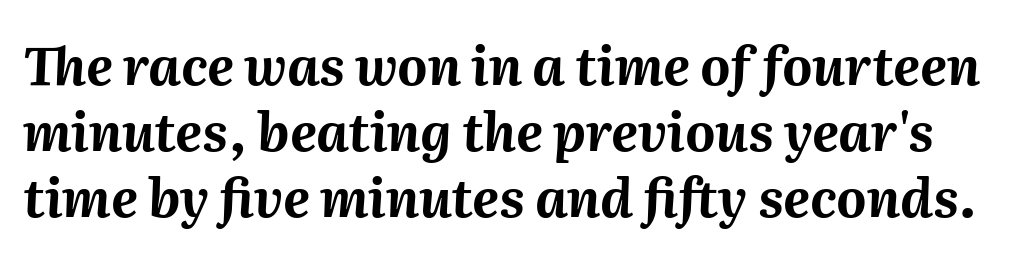
Do the characters align in a grid? No, the font is proportional. A typesetter would call this zero additional tracking. Evenly set lines give the paragraph a standard silhouette. Observe the lean: these are italic letterforms.
